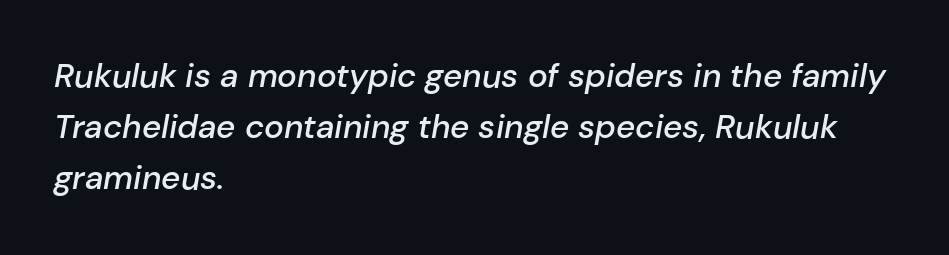
{"italic": "yes", "lean": "right", "slant_degrees": 10, "bold": "semi", "weight": "semibold", "width": "normal", "stroke_contrast": "low", "x_height": "medium", "monospaced": "no", "underline": "no", "align": "left", "line_spacing": "normal", "line_spacing_ratio": 1.55, "letter_spacing": "normal", "letter_spacing_em": 0.0, "glyph_px": 33}
